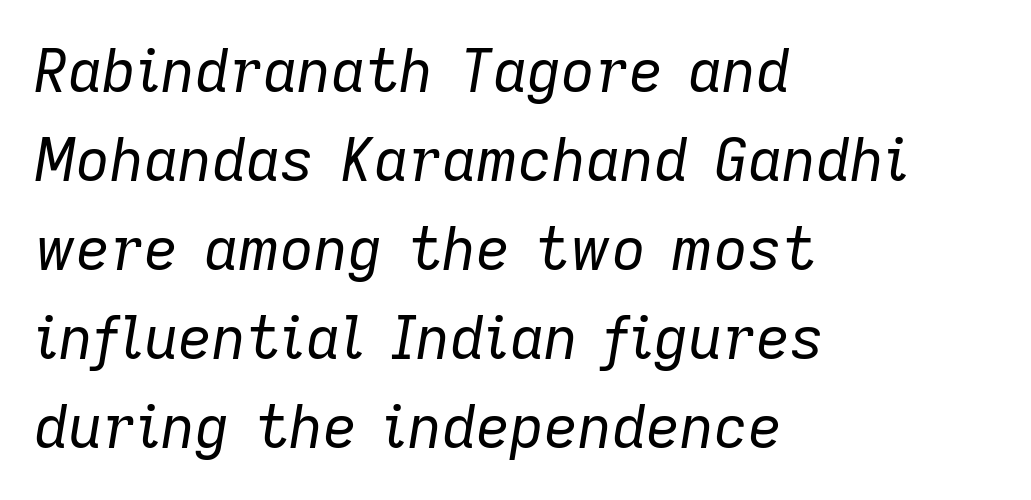
The block of text has a typical density, with ordinary space between rows. Visually the block forms a straight wall on the left and a jagged coastline on the right. Stems here are at most as thick as an everyday book face. Look at the tracking — it's just the regular setting, nothing added. The face used here has a pronounced slope to its letters. Proportional: the letters do not fall into vertical columns.
